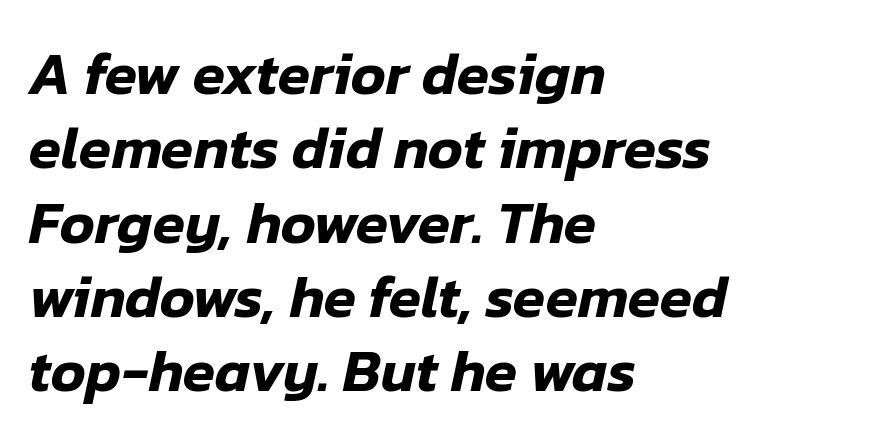
{"italic": "yes", "lean": "right", "slant_degrees": 12, "width": "normal", "stroke_contrast": "low", "x_height": "medium", "monospaced": "no", "underline": "no", "align": "left", "line_spacing": "normal", "line_spacing_ratio": 1.26, "letter_spacing": "normal", "letter_spacing_em": 0.0, "glyph_px": 59}
